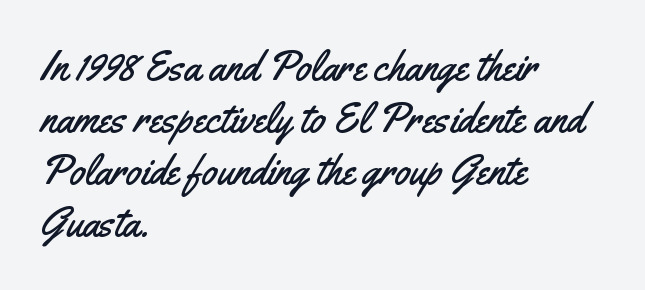
The image shows 41 px condensed sans-serif type; set left-aligned, normal line spacing (1.27x), normal letter spacing, not underlined; medium stroke contrast and a small x-height.
